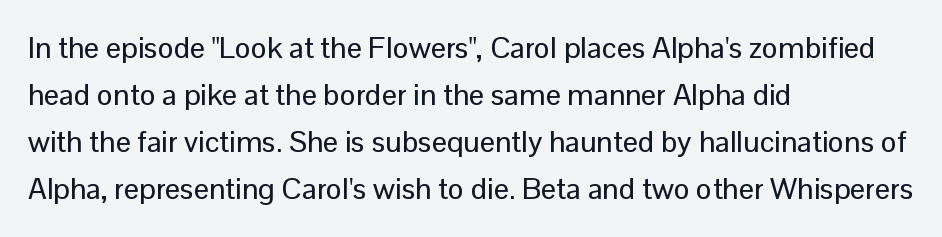
{"serif": "no", "italic": "no", "width": "normal", "stroke_contrast": "low", "x_height": "medium", "monospaced": "no", "underline": "no", "align": "left", "line_spacing": "normal", "line_spacing_ratio": 1.57, "letter_spacing": "normal", "letter_spacing_em": 0.0, "glyph_px": 30}
